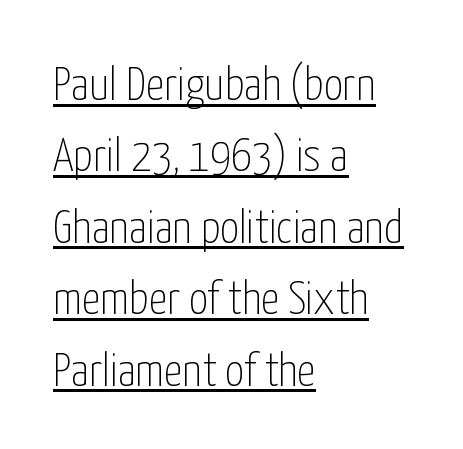
{"serif": "no", "italic": "no", "bold": "no", "weight": "thin", "width": "condensed", "stroke_contrast": "low", "x_height": "medium", "monospaced": "no", "underline": "yes", "align": "left", "line_spacing": "normal", "line_spacing_ratio": 1.52, "letter_spacing": "normal", "letter_spacing_em": 0.0, "glyph_px": 47}
